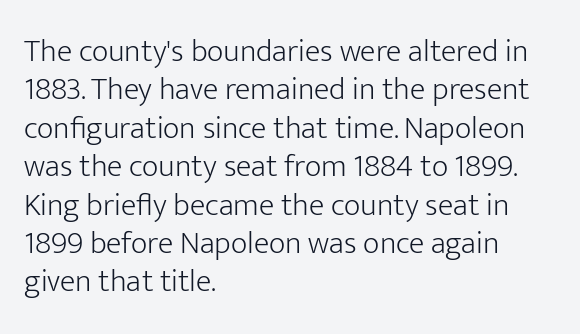
Proportional: the letters do not fall into vertical columns. The face used here is a sans, in the tradition of grotesques and geometrics. The letters stand straight up with perfectly vertical stems. No extra tracking has been applied to these lines. Nobody drew a line under any word here. This rendering uses left alignment, leaving the right contour irregular.
